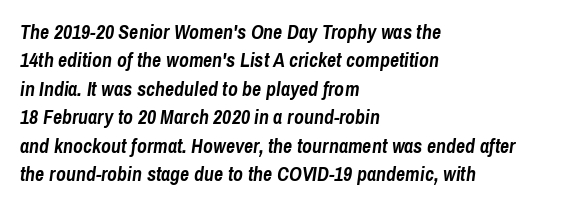
{"italic": "yes", "lean": "right", "slant_degrees": 8, "bold": "yes", "underline": "no", "align": "left", "line_spacing": "normal", "line_spacing_ratio": 1.42, "letter_spacing": "normal", "letter_spacing_em": 0.0, "glyph_px": 20}
